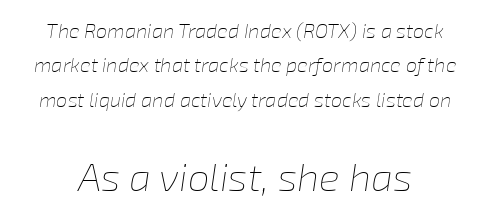
{"italic": "yes", "lean": "right", "slant_degrees": 8, "bold": "no", "weight": "thin", "width": "normal", "stroke_contrast": "low", "x_height": "medium", "monospaced": "no", "underline": "no", "line_spacing_ratio": 1.72, "letter_spacing": "normal", "letter_spacing_em": 0.0, "larger_block": "second", "size_ratio": 1.95, "glyph_px": 39}
